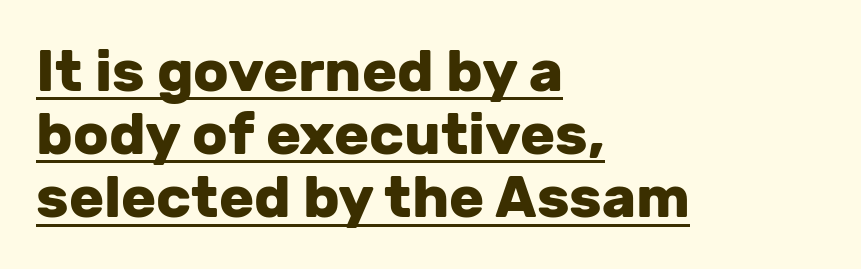
The image shows 58 px heavy sans-serif type, upright; set left-aligned, tight line spacing (1.09x), normal letter spacing, underlined; low stroke contrast and a medium x-height.
